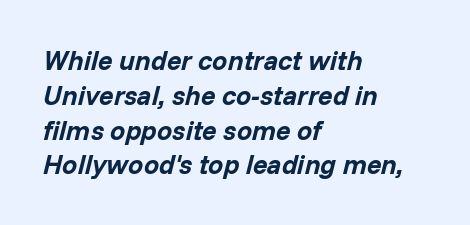
{"italic": "yes", "lean": "right", "slant_degrees": 14, "bold": "yes", "underline": "no", "align": "left", "line_spacing": "normal", "line_spacing_ratio": 1.29, "letter_spacing": "normal", "letter_spacing_em": 0.0, "glyph_px": 27}
